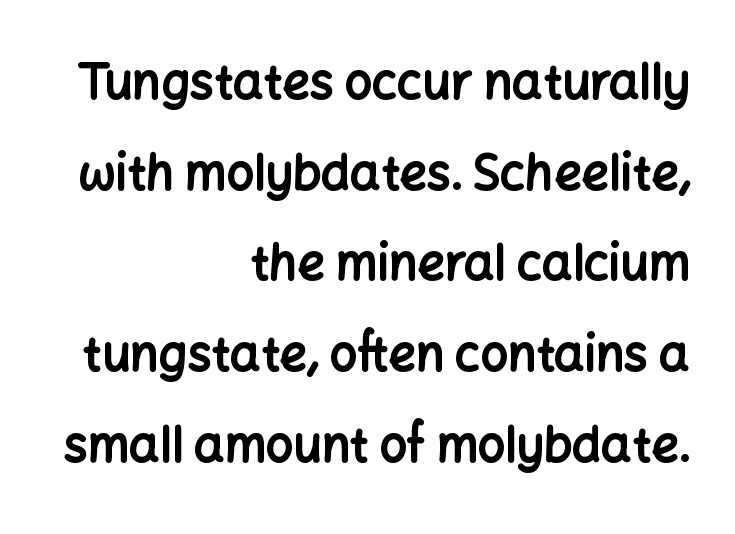
The setting favours the right margin, as signatures and pull-quotes sometimes do. What weight is shown? A full bold with thick strokes. In terms of letterspacing, this is plain default setting. In terms of letterform style, serifs are entirely absent. The gap between lines stays unmarked. Spacing verdict: proportional, widths tailored to each character.
